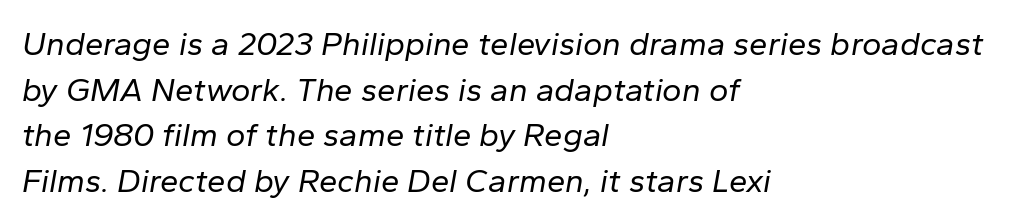
The rendering uses a moderate line-height, typical for paragraphs. Between one letter and the next there's only the usual sliver of space. The gap between lines stays unmarked. The strokes carry an ordinary text weight at most. Characters are canted at an angle relative to the baseline's perpendicular. Leftover space on each line is placed entirely after the last word.
